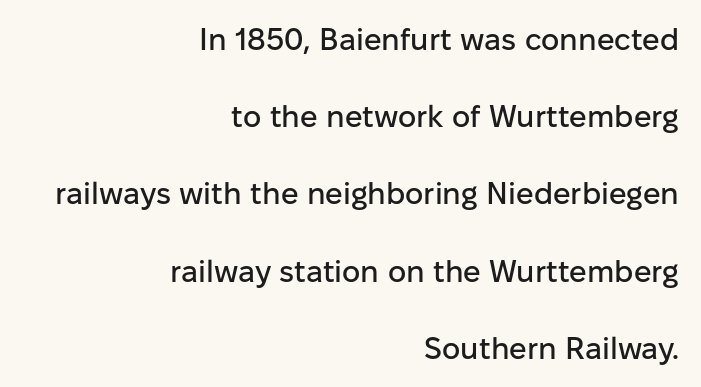
{"serif": "no", "italic": "no", "width": "normal", "stroke_contrast": "low", "x_height": "medium", "monospaced": "no", "underline": "no", "align": "right", "line_spacing": "loose", "line_spacing_ratio": 2.49, "letter_spacing": "normal", "letter_spacing_em": 0.0, "glyph_px": 31}
